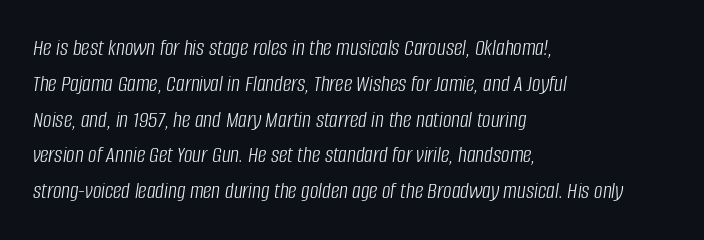
{"italic": "yes", "lean": "right", "slant_degrees": 8, "bold": "no", "underline": "no", "align": "left", "line_spacing": "normal", "line_spacing_ratio": 1.49, "letter_spacing": "normal", "letter_spacing_em": 0.0, "glyph_px": 24}
